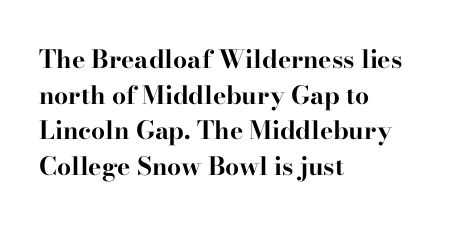
Q: Is the text bold? A: Yes.
Q: Is the text italic (slanted)? A: No, it is upright.
Q: Is the text underlined? A: No.
Q: How is the paragraph aligned? A: Left-aligned.
Q: Is the spacing between letters normal or unusually wide? A: Normal.
Q: Is the spacing between lines tight, normal or loose? A: Normal.
